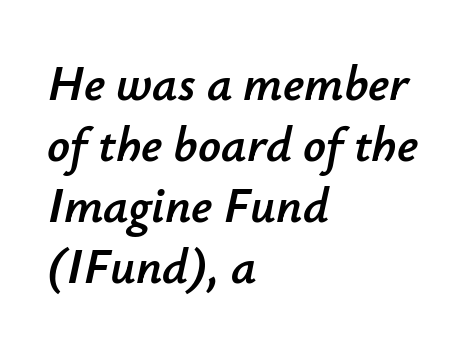
The specimen reads as italic at a glance. Words appear dense and cohesive because spacing is normal. The rendering anchors every line to the left-hand side. The foot of each line stays bare and open. Note the varied advance widths — an 'i' is clearly narrower than an 'm'.
